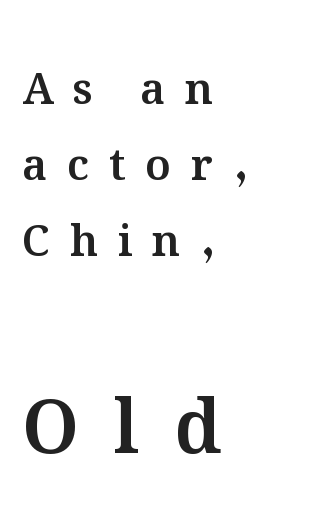
Which margin do the lines hug? The left one — the right edge is uneven. Think of a printed novel: that variable character pitch is what you see here. The axis of the letterforms is exactly vertical. There is plenty of visible air inserted between adjacent glyphs. Honestly, there is no underline to notice here at all. If you squint, the bottom block still reads clearly — it's the larger of the two.
